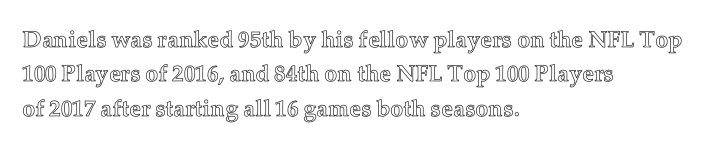
If you drew a ruler down the left edge, every line would touch it. Any mark beneath the type? The region is blank. Vertical spacing — default. It's the straight-up-and-down kind of type.
